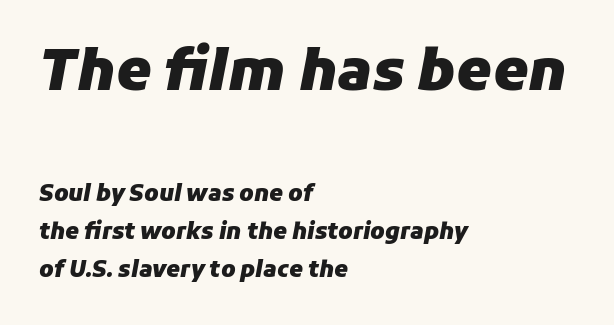
Q: Is the text bold? A: Yes.
Q: Is the text italic (slanted)? A: Yes, it leans right by about 11 degrees.
Q: Is the text underlined? A: No.
Q: How is the paragraph aligned? A: Left-aligned.
Q: Is the spacing between letters normal or unusually wide? A: Normal.
Q: Which block of text is set in a larger size, the first (top) or the second (bottom)? A: The first (top) one.
Q: Width (condensed, normal, or wide)? A: Normal.
Q: Stroke contrast? A: Low.
Q: x-height? A: Medium.
Q: Monospaced? A: No.
